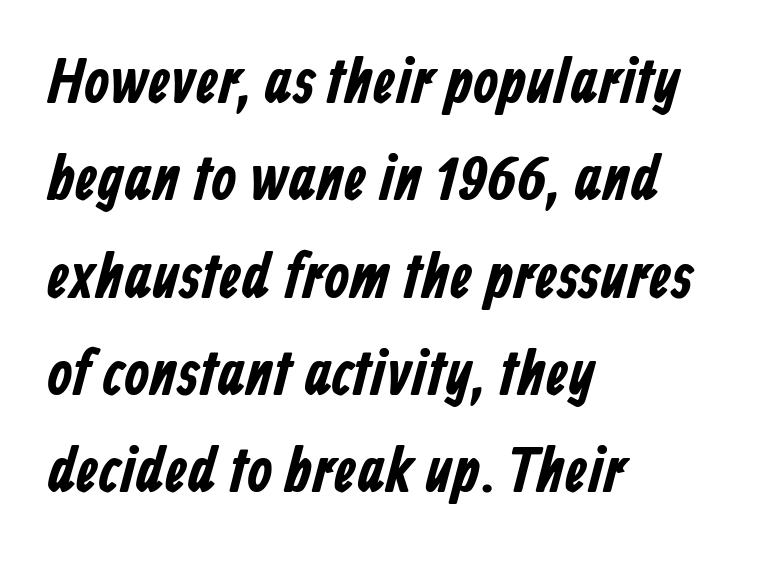
{"serif": "no", "width": "condensed", "stroke_contrast": "low", "x_height": "medium", "monospaced": "no", "underline": "no", "align": "left", "line_spacing": "normal", "line_spacing_ratio": 1.52, "letter_spacing": "normal", "letter_spacing_em": 0.0, "glyph_px": 64}
